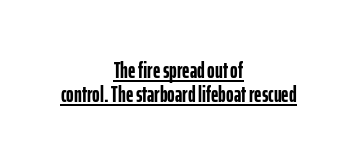
Q: Is the text bold? A: Yes.
Q: Is the text italic (slanted)? A: No, it is upright.
Q: Is the text underlined? A: Yes.
Q: How is the paragraph aligned? A: Centered.
Q: Is the spacing between letters normal or unusually wide? A: Normal.
Q: Is the spacing between lines tight, normal or loose? A: Tight.
